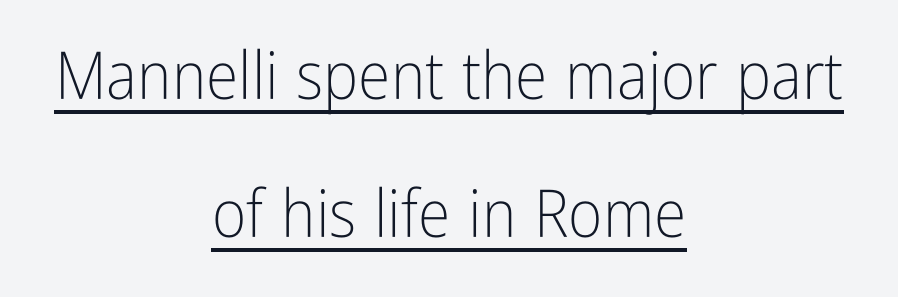
Airy leading. The axis of the letterforms is exactly vertical. Bold? No — there's no thickening of the strokes. Check the space under the baseline: a stroke is drawn there. Default kerning and tracking; the words read as compact shapes. A centered setting, common on invitations and titles, is used for this passage.
